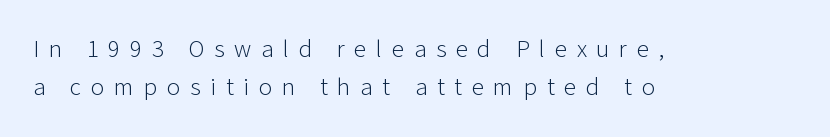
Q: Is the text bold? A: No.
Q: Is the text italic (slanted)? A: No, it is upright.
Q: Is the text underlined? A: No.
Q: How is the paragraph aligned? A: Left-aligned.
Q: Is the spacing between letters normal or unusually wide? A: Unusually wide.
Q: Is the spacing between lines tight, normal or loose? A: Normal.
